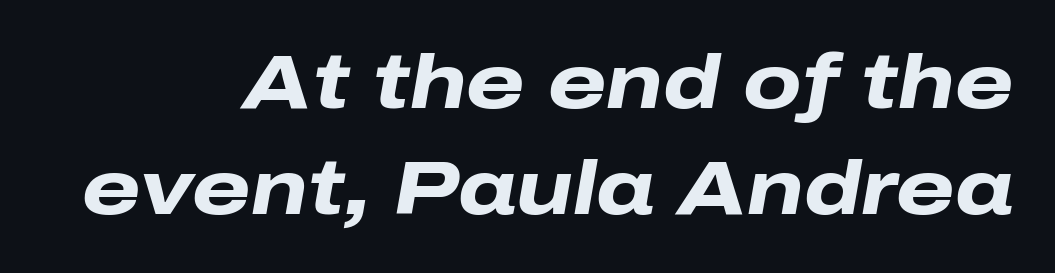
{"italic": "yes", "lean": "right", "slant_degrees": 10, "bold": "yes", "weight": "heavy", "width": "wide", "stroke_contrast": "low", "x_height": "medium", "monospaced": "no", "underline": "no", "align": "right", "line_spacing": "normal", "line_spacing_ratio": 1.42, "letter_spacing": "normal", "letter_spacing_em": 0.0, "glyph_px": 75}
